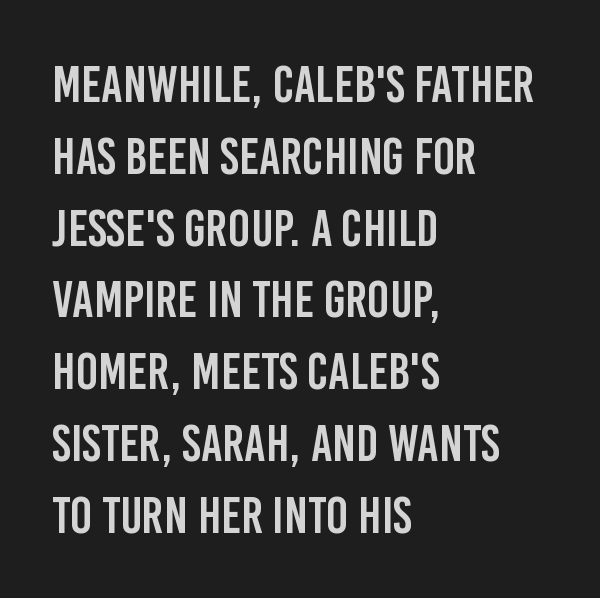
{"serif": "no", "italic": "no", "width": "condensed", "stroke_contrast": "low", "x_height": "large", "monospaced": "no", "underline": "no", "align": "left", "line_spacing": "normal", "line_spacing_ratio": 1.38, "letter_spacing": "normal", "letter_spacing_em": 0.0, "glyph_px": 52}
